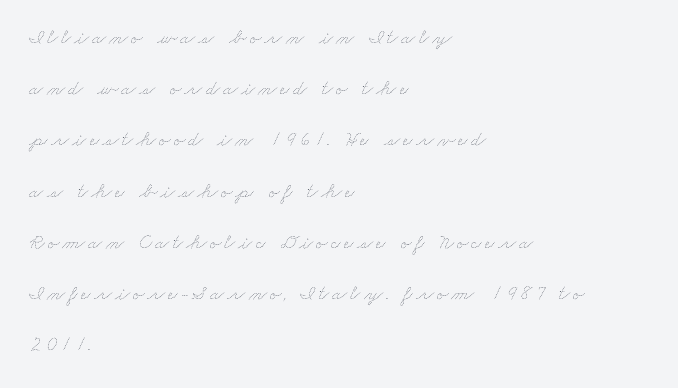
Interline gaps are noticeably wide in this sample. These glyphs show unthickened strokes, regular width or finer. Does the copy run flush right? No — it runs flush left. Anything drawn beneath the words? Only blank space.
